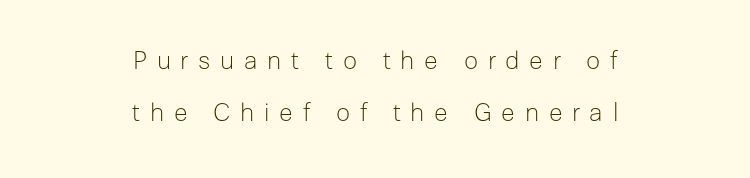
{"italic": "no", "bold": "no", "underline": "no", "align": "center", "line_spacing": "loose", "line_spacing_ratio": 2.08, "letter_spacing": "wide", "letter_spacing_em": 0.39, "glyph_px": 25}
